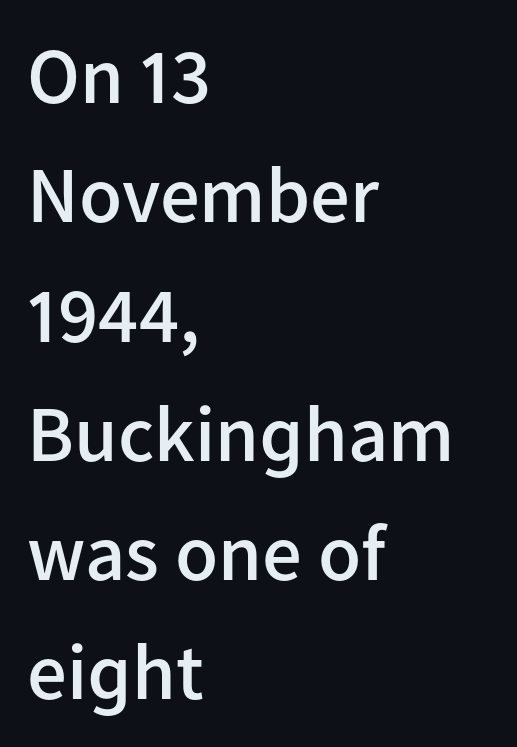
Q: Is the text bold? A: Semi-bold.
Q: Is the text italic (slanted)? A: No, it is upright.
Q: Is the typeface a serif or a sans-serif typeface? A: Sans-serif.
Q: Is the text underlined? A: No.
Q: How is the paragraph aligned? A: Left-aligned.
Q: Is the spacing between letters normal or unusually wide? A: Normal.
Q: Is the spacing between lines tight, normal or loose? A: Normal.
Q: Width (condensed, normal, or wide)? A: Normal.
Q: Stroke contrast? A: Low.
Q: x-height? A: Medium.
Q: Monospaced? A: No.
